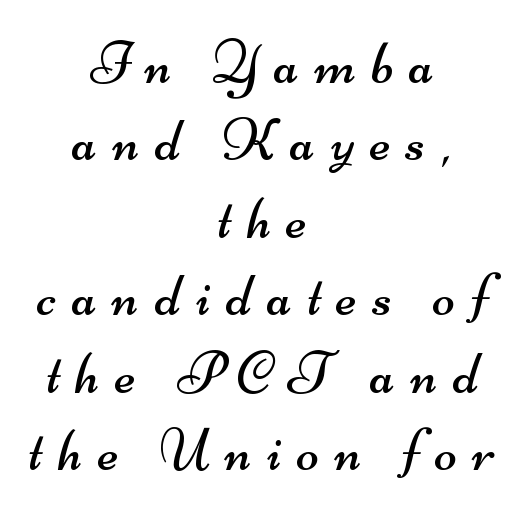
{"serif": "no", "bold": "no", "weight": "regular", "width": "wide", "stroke_contrast": "medium", "x_height": "small", "monospaced": "no", "underline": "no", "align": "center", "line_spacing": "normal", "line_spacing_ratio": 1.29, "letter_spacing": "wide", "letter_spacing_em": 0.26, "glyph_px": 60}
